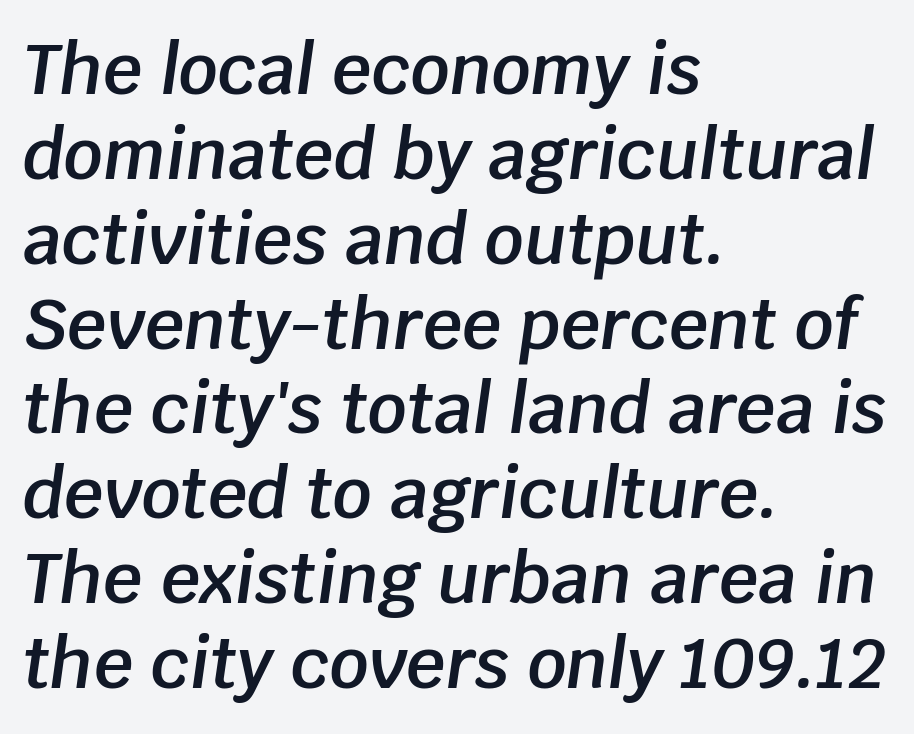
The image shows 69 px semibold type, italic (leaning right); set left-aligned, line spacing 1.23x, normal letter spacing, not underlined; low stroke contrast and a large x-height.
